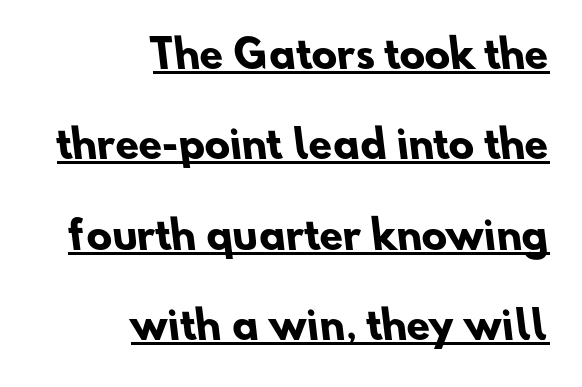
Q: Is the text bold? A: Yes.
Q: Is the typeface a serif or a sans-serif typeface? A: Sans-serif.
Q: Is the text underlined? A: Yes.
Q: How is the paragraph aligned? A: Right-aligned.
Q: Is the spacing between letters normal or unusually wide? A: Normal.
Q: Is the spacing between lines tight, normal or loose? A: Loose.
Q: Width (condensed, normal, or wide)? A: Normal.
Q: Stroke contrast? A: Low.
Q: x-height? A: Small.
Q: Monospaced? A: No.
